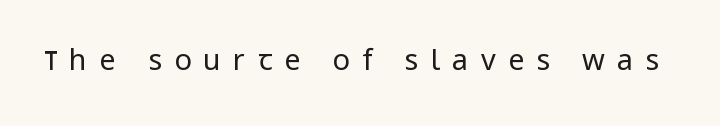
{"serif": "no", "italic": "no", "bold": "no", "weight": "regular", "width": "normal", "stroke_contrast": "low", "x_height": "medium", "monospaced": "no", "underline": "no", "letter_spacing": "wide", "letter_spacing_em": 0.42, "glyph_px": 29}
